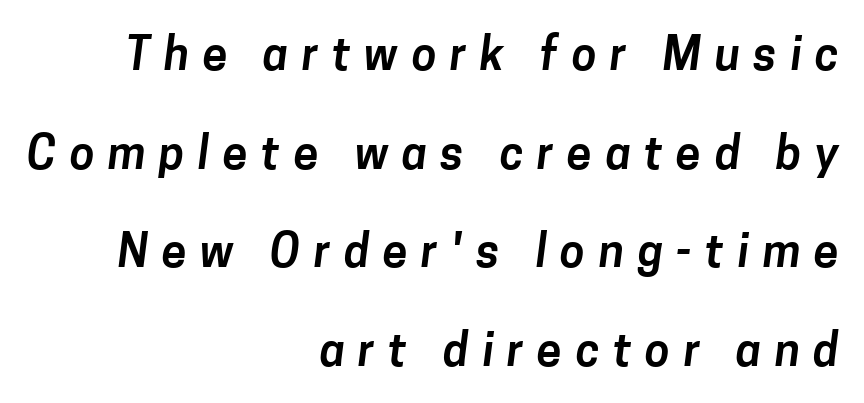
This sample trades compactness for vertical openness between lines. The ragged edge is on the left, which tells us the setting is flush right. The font family rendered here belongs to the sans-serif group. Tracking here is generous; glyphs stand well apart from one another.
